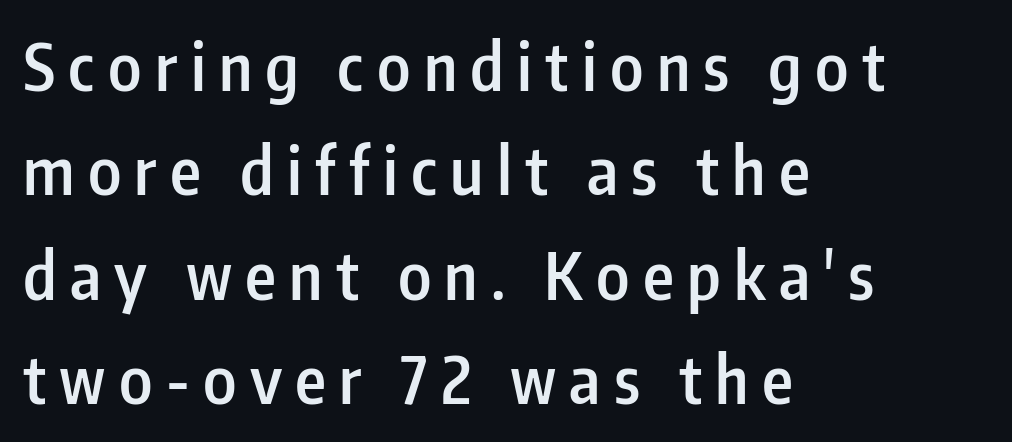
The image shows 66 px semibold, condensed sans-serif type, upright; set left-aligned, normal line spacing (1.58x), unusually wide letter spacing (+0.2 em), not underlined; low stroke contrast and a medium x-height.
